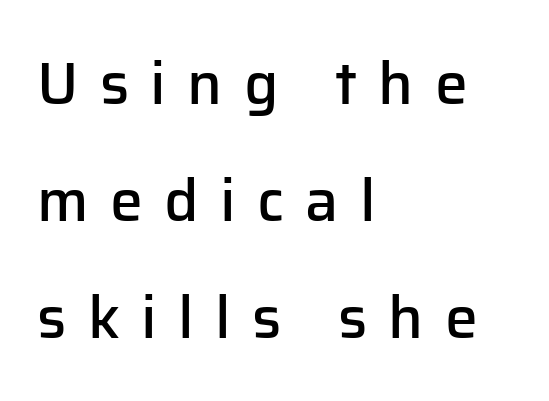
The image shows 59 px semibold sans-serif type, upright; set left-aligned, loose line spacing (1.98x), unusually wide letter spacing (+0.36 em), not underlined; low stroke contrast and a medium x-height.
